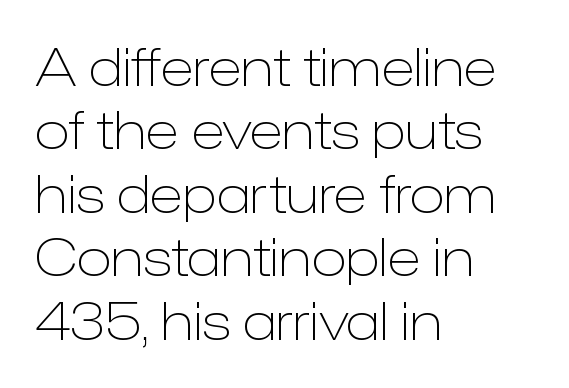
Q: Is the text bold? A: No.
Q: Is the text italic (slanted)? A: No, it is upright.
Q: Is the typeface a serif or a sans-serif typeface? A: Sans-serif.
Q: Is the text underlined? A: No.
Q: How is the paragraph aligned? A: Left-aligned.
Q: Is the spacing between letters normal or unusually wide? A: Normal.
Q: Width (condensed, normal, or wide)? A: Normal.
Q: Stroke contrast? A: Low.
Q: x-height? A: Medium.
Q: Monospaced? A: No.
